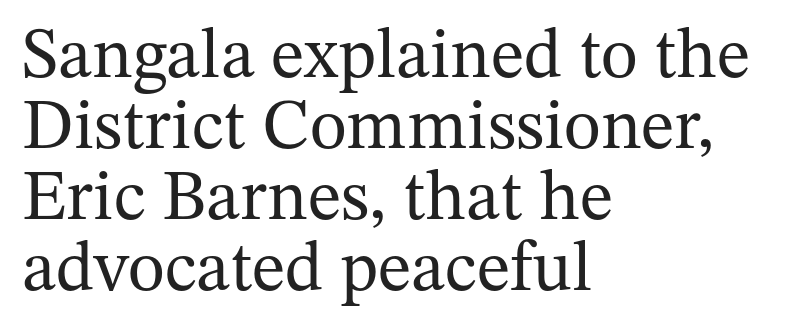
Q: Is the text bold? A: No.
Q: Is the text italic (slanted)? A: No, it is upright.
Q: Is the typeface a serif or a sans-serif typeface? A: Serif.
Q: Is the text underlined? A: No.
Q: How is the paragraph aligned? A: Left-aligned.
Q: Is the spacing between letters normal or unusually wide? A: Normal.
Q: Is the spacing between lines tight, normal or loose? A: Tight.
Q: Width (condensed, normal, or wide)? A: Normal.
Q: Stroke contrast? A: Medium.
Q: x-height? A: Medium.
Q: Monospaced? A: No.
